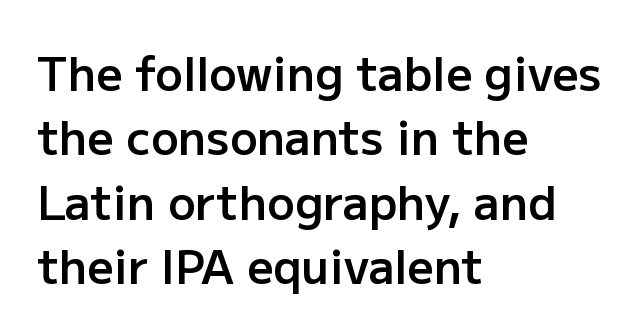
Q: Is the text bold? A: Semi-bold.
Q: Is the text italic (slanted)? A: No, it is upright.
Q: Is the typeface a serif or a sans-serif typeface? A: Sans-serif.
Q: Is the text underlined? A: No.
Q: How is the paragraph aligned? A: Left-aligned.
Q: Is the spacing between letters normal or unusually wide? A: Normal.
Q: Is the spacing between lines tight, normal or loose? A: Normal.
Q: Width (condensed, normal, or wide)? A: Normal.
Q: Stroke contrast? A: Low.
Q: x-height? A: Medium.
Q: Monospaced? A: No.
